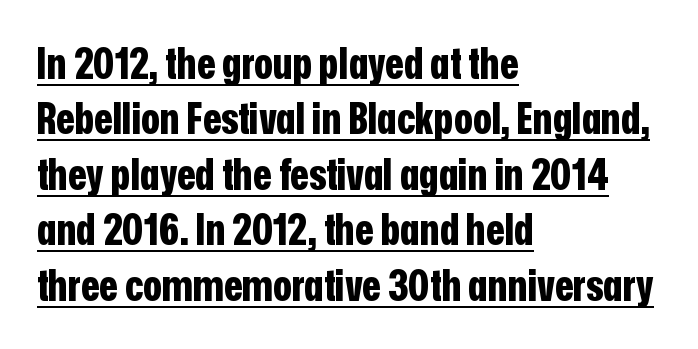
Q: Is the text bold? A: Yes.
Q: Is the text italic (slanted)? A: No, it is upright.
Q: Is the typeface a serif or a sans-serif typeface? A: Sans-serif.
Q: Is the text underlined? A: Yes.
Q: How is the paragraph aligned? A: Left-aligned.
Q: Is the spacing between letters normal or unusually wide? A: Normal.
Q: Is the spacing between lines tight, normal or loose? A: Normal.
Q: Width (condensed, normal, or wide)? A: Condensed.
Q: Stroke contrast? A: Low.
Q: x-height? A: Medium.
Q: Monospaced? A: No.
